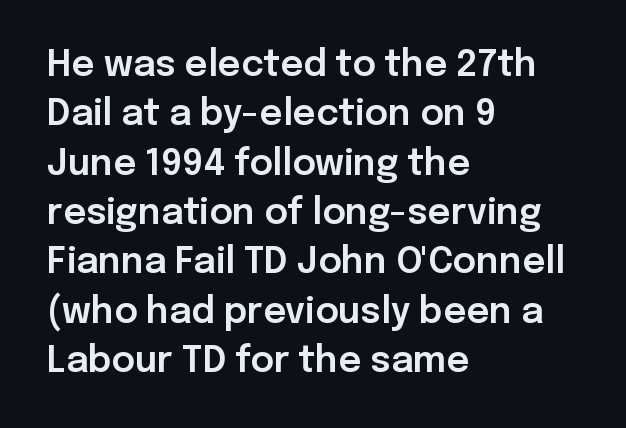
Q: Is the text italic (slanted)? A: No, it is upright.
Q: Is the typeface a serif or a sans-serif typeface? A: Sans-serif.
Q: Is the text underlined? A: No.
Q: How is the paragraph aligned? A: Left-aligned.
Q: Is the spacing between letters normal or unusually wide? A: Normal.
Q: Is the spacing between lines tight, normal or loose? A: Normal.
Q: Width (condensed, normal, or wide)? A: Normal.
Q: Stroke contrast? A: Low.
Q: x-height? A: Medium.
Q: Monospaced? A: No.
